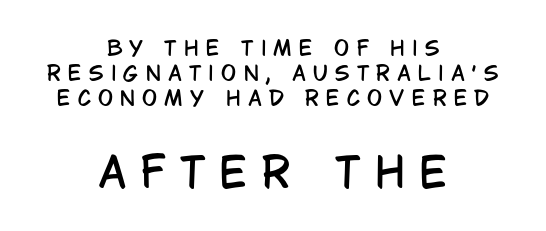
Q: Is the text italic (slanted)? A: No, it is upright.
Q: Is the typeface a serif or a sans-serif typeface? A: Sans-serif.
Q: Is the text underlined? A: No.
Q: How is the paragraph aligned? A: Centered.
Q: Is the spacing between letters normal or unusually wide? A: Unusually wide.
Q: Is the spacing between lines tight, normal or loose? A: Normal.
Q: Which block of text is set in a larger size, the first (top) or the second (bottom)? A: The second (bottom) one.
Q: Width (condensed, normal, or wide)? A: Condensed.
Q: Stroke contrast? A: Low.
Q: x-height? A: Large.
Q: Monospaced? A: No.
